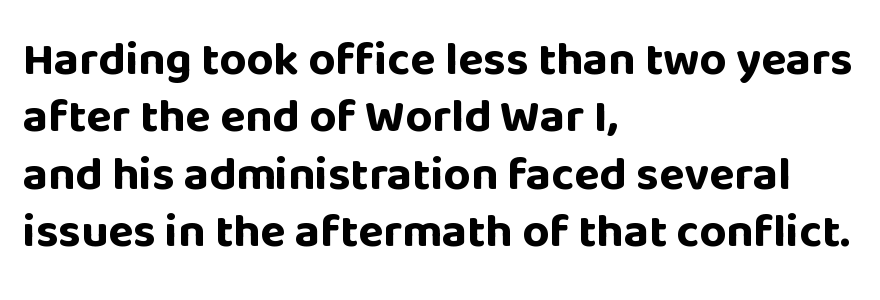
Stroke thickness is high; the sample reads as a true bold. Examine the stroke ends and you'll find no serifs. Designer's note — italics off, roman on. Letter spacing: default.
